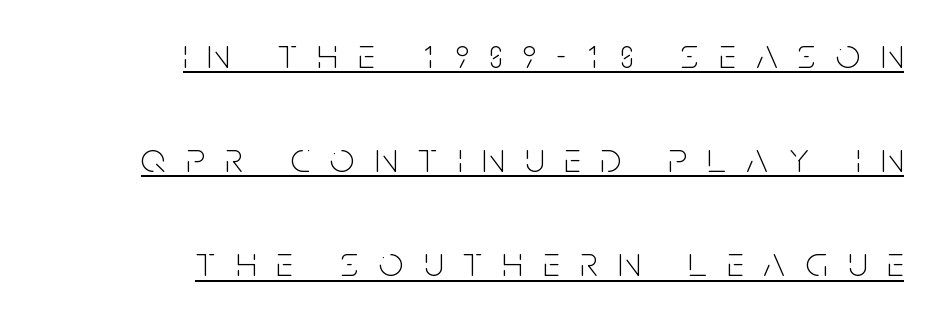
This is the regular roman posture of the typeface. This sample carries an underscore along the baseline area. Every row of glyphs terminates at an identical x-position on the right. No extra ink here — the face is not bold.
